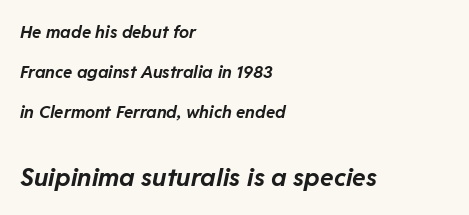
{"italic": "yes", "lean": "right", "slant_degrees": 11, "bold": "yes", "underline": "no", "align": "left", "line_spacing": "loose", "line_spacing_ratio": 2.36, "letter_spacing": "normal", "letter_spacing_em": 0.0, "larger_block": "second", "size_ratio": 1.47, "glyph_px": 25}
